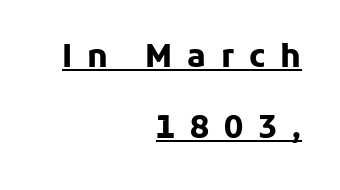
The image shows 31 px heavy sans-serif type, upright; set right-aligned, loose line spacing (2.28x), unusually wide letter spacing (+0.48 em), underlined; low stroke contrast and a medium x-height.
